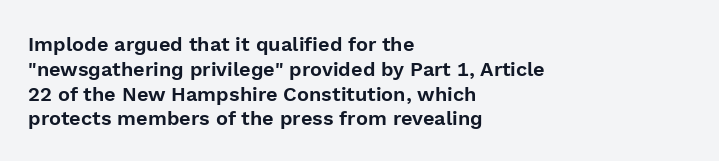
Q: Is the text italic (slanted)? A: No, it is upright.
Q: Is the text underlined? A: No.
Q: How is the paragraph aligned? A: Left-aligned.
Q: Is the spacing between letters normal or unusually wide? A: Normal.
